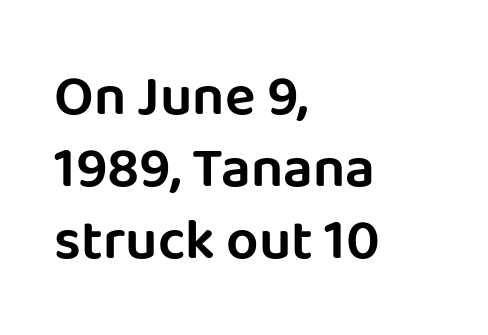
Each letter keeps its own natural width here, so spacing adapts to shape. Each line starts at the same left margin while the right side varies. Bare-footed words on every line. These lines were composed using upright roman letters. In terms of letterspacing, this is plain default setting.
